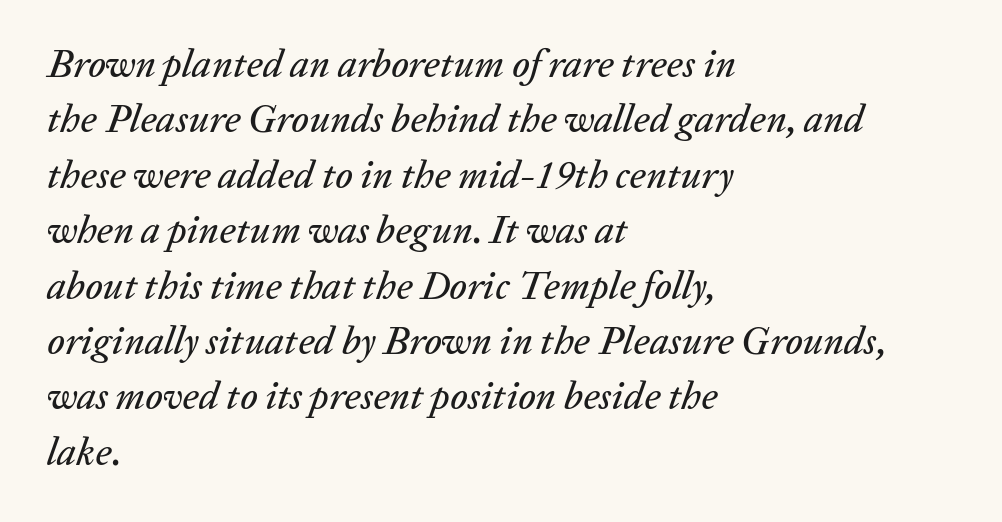
The image shows 39 px text type, italic (leaning right); set left-aligned, normal line spacing (1.42x), normal letter spacing, not underlined; low stroke contrast and a medium x-height.
